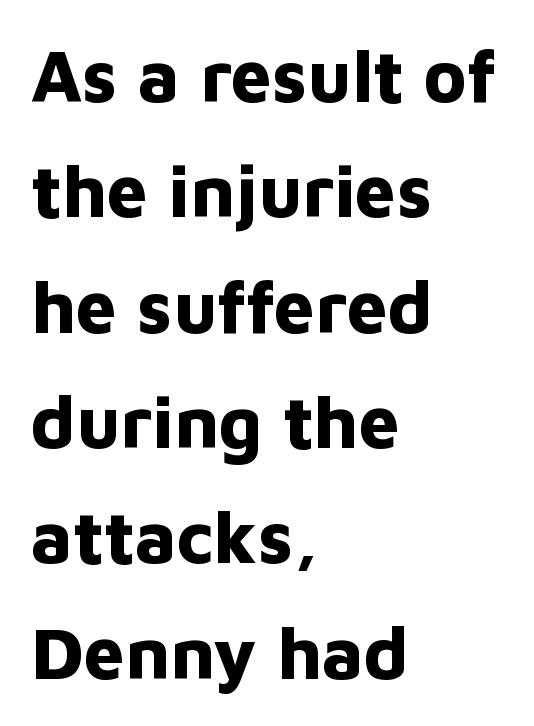
Q: Is the text bold? A: Yes.
Q: Is the text italic (slanted)? A: No, it is upright.
Q: Is the typeface a serif or a sans-serif typeface? A: Sans-serif.
Q: Is the text underlined? A: No.
Q: How is the paragraph aligned? A: Left-aligned.
Q: Is the spacing between letters normal or unusually wide? A: Normal.
Q: Is the spacing between lines tight, normal or loose? A: Normal.
Q: Width (condensed, normal, or wide)? A: Normal.
Q: Stroke contrast? A: Low.
Q: x-height? A: Medium.
Q: Monospaced? A: No.
